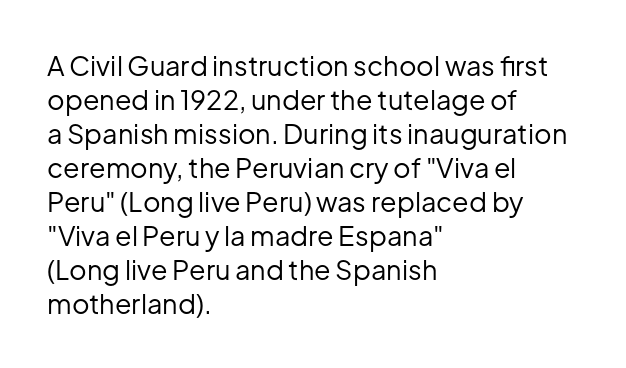
Q: Is the text bold? A: No.
Q: Is the text italic (slanted)? A: No, it is upright.
Q: Is the text underlined? A: No.
Q: How is the paragraph aligned? A: Left-aligned.
Q: Is the spacing between letters normal or unusually wide? A: Normal.
Q: Is the spacing between lines tight, normal or loose? A: Normal.
